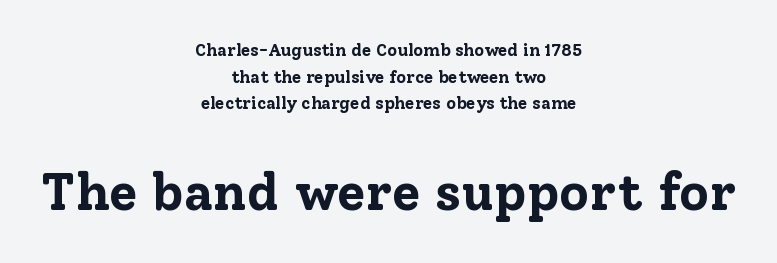
The image shows 52 px bold serif type, upright; set centered, normal line spacing (1.56x), normal letter spacing, not underlined; the second (bottom) block is 3.06x larger; low stroke contrast and a medium x-height.
